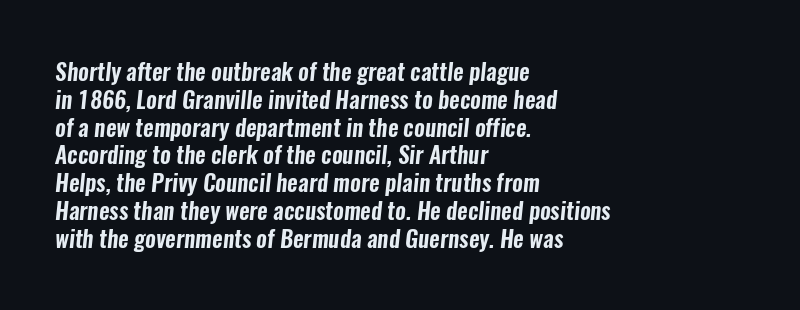
The letters sit at their default tracking, neither squeezed nor spread. Descenders hang freely into open space. These lines are set flush left with a ragged right edge.
